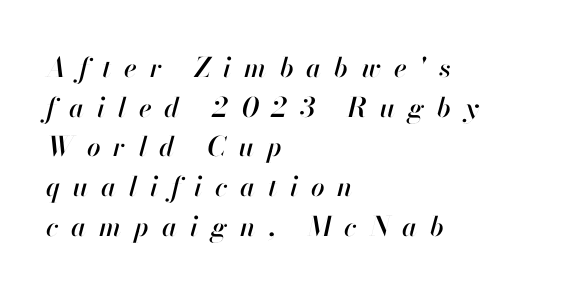
Q: Is the text italic (slanted)? A: Yes, it leans right by about 13 degrees.
Q: Is the text underlined? A: No.
Q: How is the paragraph aligned? A: Left-aligned.
Q: Is the spacing between letters normal or unusually wide? A: Unusually wide.
Q: Is the spacing between lines tight, normal or loose? A: Normal.
